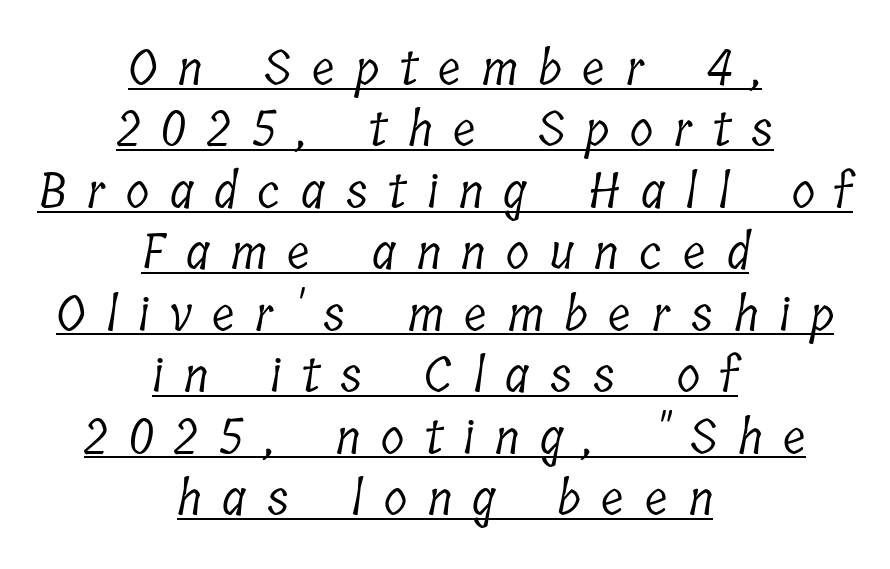
Proportional: the letters do not fall into vertical columns. Compared with undecorated copy, this sample adds a rule below the words. Horizontal alignment here is central, giving a formal, balanced look. Is there much room between lines? A standard amount, neither cramped nor airy. Substantial extra tracking has been applied to these lines.
